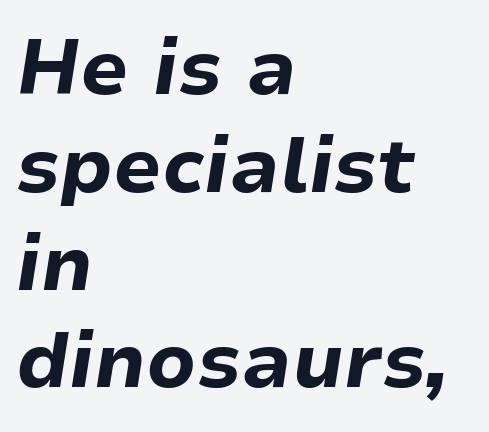
{"italic": "yes", "lean": "right", "slant_degrees": 9, "bold": "yes", "weight": "bold", "width": "normal", "stroke_contrast": "low", "x_height": "medium", "monospaced": "no", "underline": "no", "align": "left", "line_spacing": "normal", "line_spacing_ratio": 1.27, "letter_spacing": "normal", "letter_spacing_em": 0.0, "glyph_px": 77}
